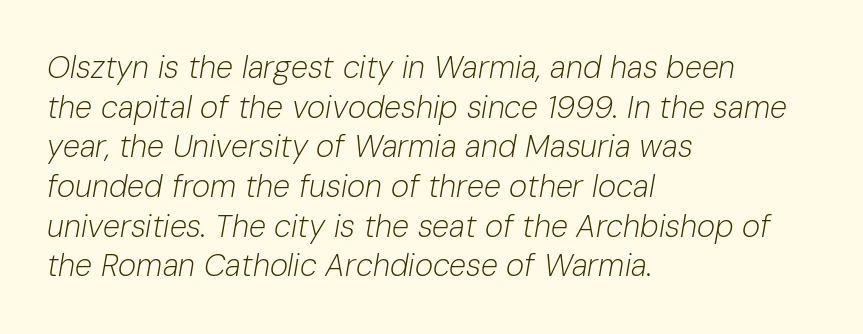
{"italic": "yes", "lean": "right", "slant_degrees": 10, "bold": "no", "weight": "light", "width": "normal", "stroke_contrast": "low", "x_height": "medium", "monospaced": "no", "underline": "no", "align": "left", "line_spacing": "normal", "line_spacing_ratio": 1.28, "letter_spacing": "normal", "letter_spacing_em": 0.0, "glyph_px": 31}
